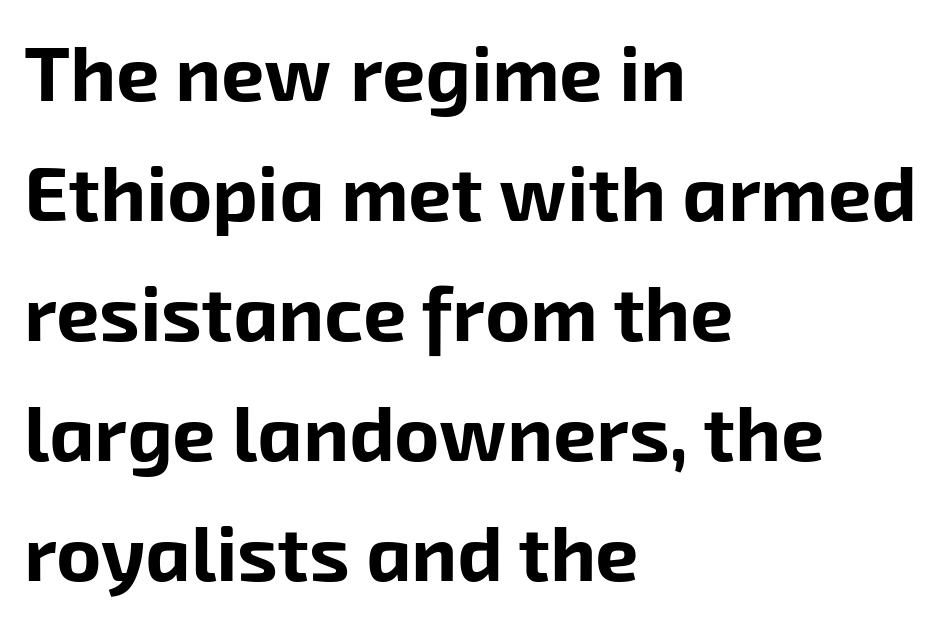
The image shows 77 px bold sans-serif type; set left-aligned, normal line spacing (1.56x), normal letter spacing, not underlined; low stroke contrast and a medium x-height.
